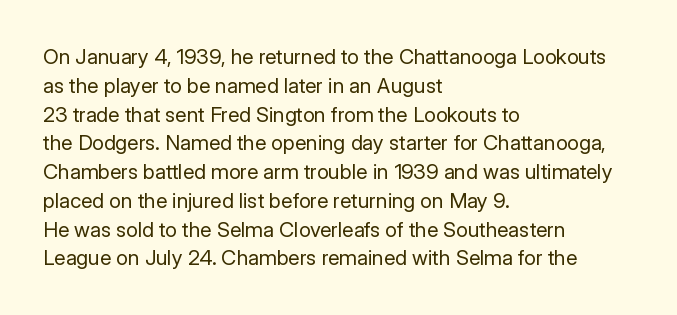
Q: Is the text bold? A: No.
Q: Is the text italic (slanted)? A: No, it is upright.
Q: Is the text underlined? A: No.
Q: How is the paragraph aligned? A: Left-aligned.
Q: Is the spacing between letters normal or unusually wide? A: Normal.
Q: Is the spacing between lines tight, normal or loose? A: Normal.
